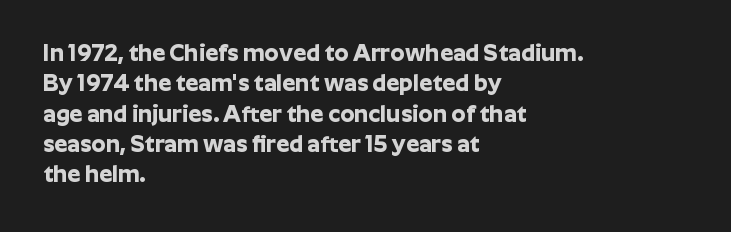
The image shows 23 px bold type, upright; set left-aligned, normal line spacing (1.32x), normal letter spacing, not underlined.
